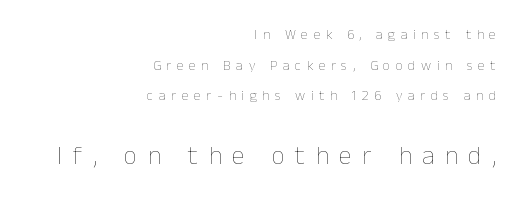
{"italic": "no", "bold": "no", "underline": "no", "align": "right", "line_spacing": "loose", "line_spacing_ratio": 2.19, "letter_spacing": "wide", "letter_spacing_em": 0.4, "larger_block": "second", "size_ratio": 1.86, "glyph_px": 26}
